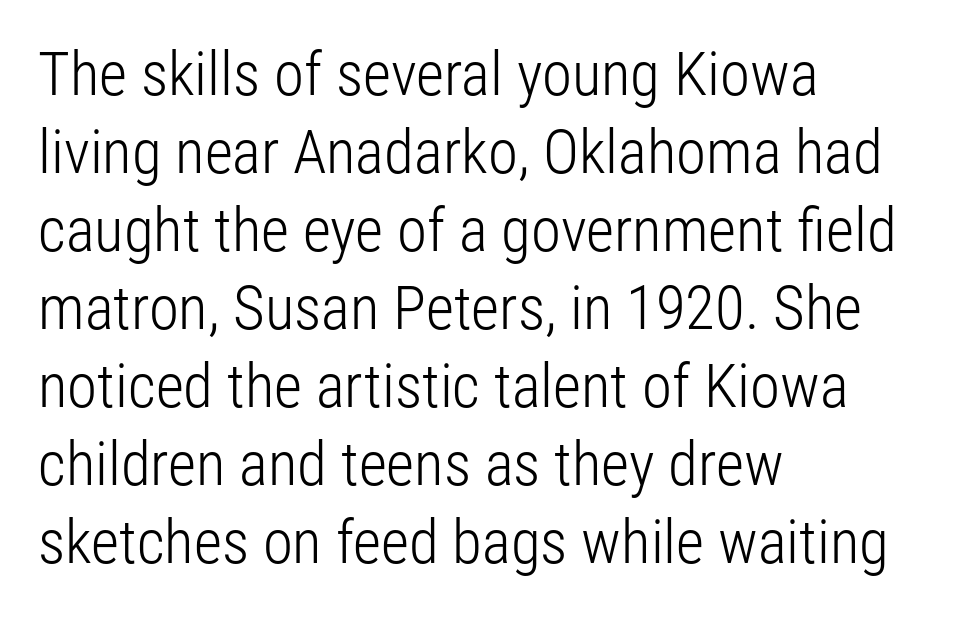
{"serif": "no", "italic": "no", "bold": "no", "weight": "light", "width": "condensed", "stroke_contrast": "low", "x_height": "medium", "monospaced": "no", "underline": "no", "align": "left", "line_spacing": "normal", "line_spacing_ratio": 1.28, "letter_spacing": "normal", "letter_spacing_em": 0.0, "glyph_px": 61}
